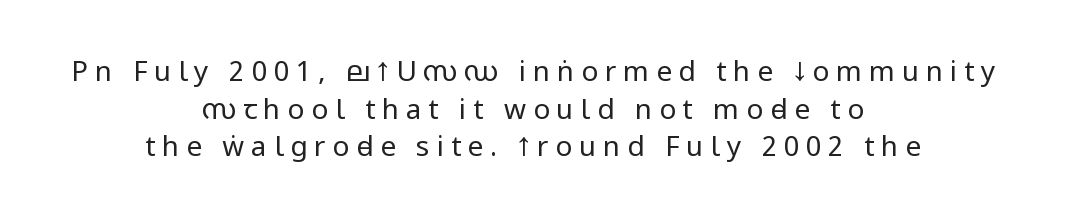
{"serif": "no", "italic": "no", "bold": "no", "weight": "regular", "width": "condensed", "stroke_contrast": "low", "x_height": "large", "monospaced": "no", "underline": "no", "align": "center", "line_spacing": "normal", "line_spacing_ratio": 1.34, "letter_spacing": "wide", "letter_spacing_em": 0.24, "glyph_px": 28}
